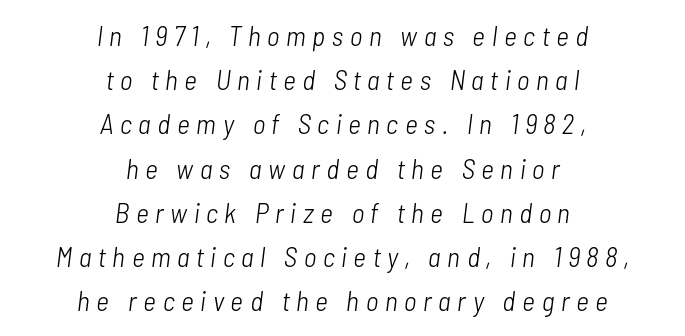
The paragraph has two soft edges and a firm central axis. Check the space under the baseline: it is left empty. The whole block is typeset with a tilt. Varying glyph widths throughout — classic text-font behaviour. Characters follow at a spacing far wider than the type designer built in. The face looks like a standard text weight, possibly lighter.
